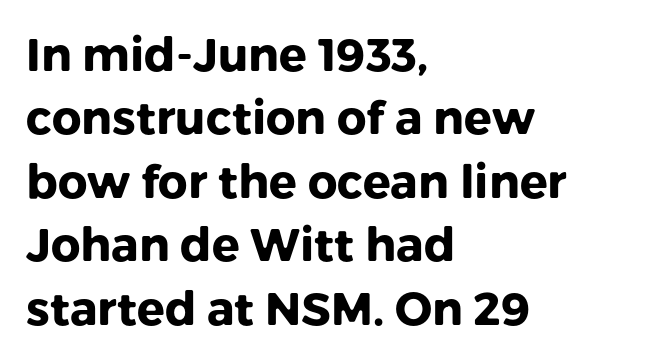
The image shows 46 px heavy sans-serif type, upright; set left-aligned, normal line spacing (1.38x), normal letter spacing, not underlined; low stroke contrast and a medium x-height.
